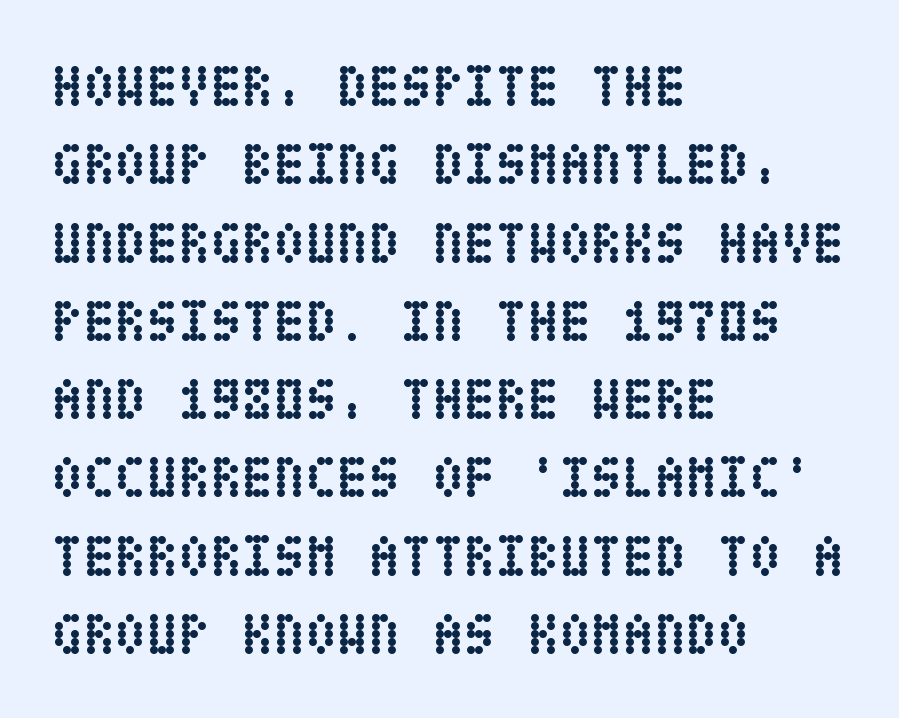
The image shows 58 px semibold, condensed type, upright; set left-aligned, normal line spacing (1.35x), normal letter spacing, not underlined; low stroke contrast and a large x-height.
